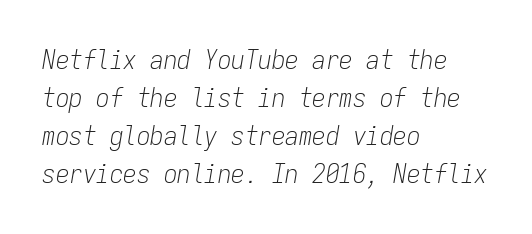
Q: Is the text bold? A: No.
Q: Is the text italic (slanted)? A: Yes, it leans right by about 9 degrees.
Q: Is the text underlined? A: No.
Q: How is the paragraph aligned? A: Left-aligned.
Q: Is the spacing between letters normal or unusually wide? A: Normal.
Q: Is the spacing between lines tight, normal or loose? A: Normal.
